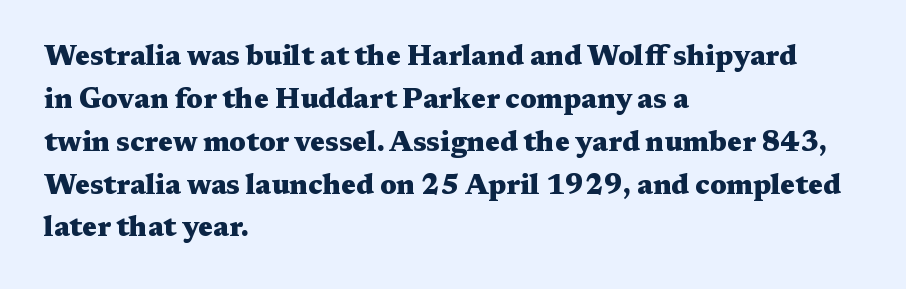
Q: Is the text bold? A: Yes.
Q: Is the text italic (slanted)? A: No, it is upright.
Q: Is the typeface a serif or a sans-serif typeface? A: Serif.
Q: Is the text underlined? A: No.
Q: How is the paragraph aligned? A: Left-aligned.
Q: Is the spacing between letters normal or unusually wide? A: Normal.
Q: Is the spacing between lines tight, normal or loose? A: Normal.
Q: Width (condensed, normal, or wide)? A: Wide.
Q: Stroke contrast? A: Medium.
Q: x-height? A: Medium.
Q: Monospaced? A: No.
